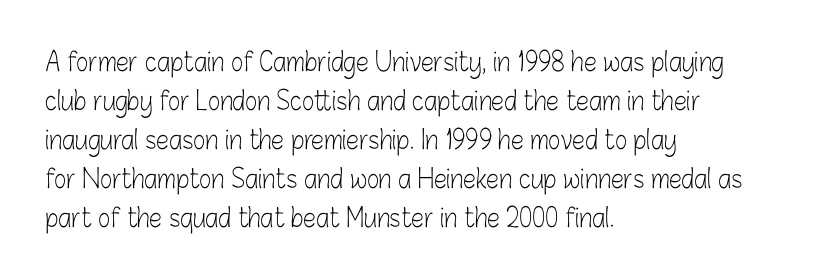
{"italic": "no", "bold": "no", "underline": "no", "align": "left", "line_spacing": "normal", "line_spacing_ratio": 1.5, "letter_spacing": "normal", "letter_spacing_em": 0.0, "glyph_px": 26}
